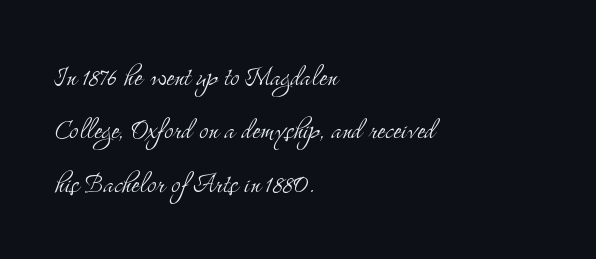
The image shows 34 px light, condensed serif type; set left-aligned, normal line spacing (1.57x), normal letter spacing, not underlined; medium stroke contrast and a small x-height.
